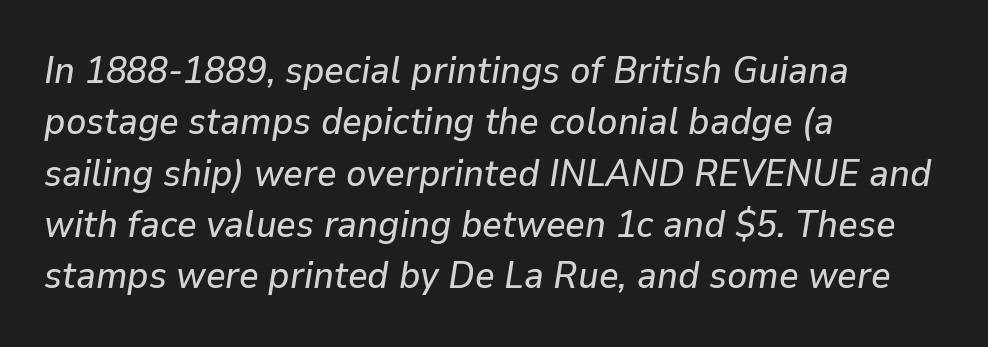
The paragraph shown leans on its left margin. Looks like regular typesetting: each glyph gets only the width it needs. Vertical spacing — default. Between one letter and the next there's only the usual sliver of space.
